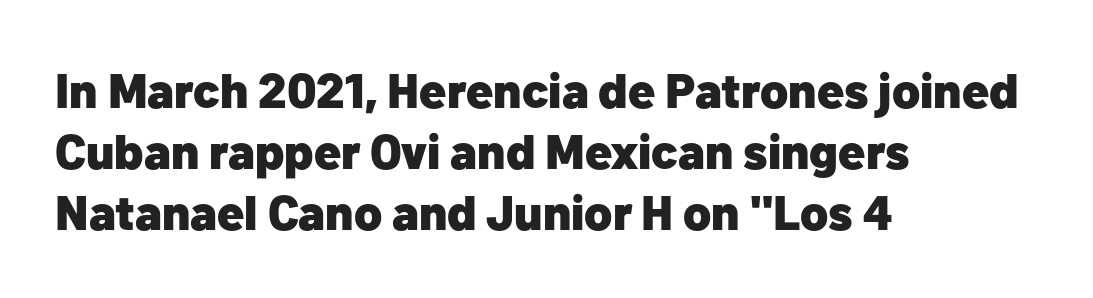
Standard letterfit; no display-style spreading of the glyphs. I'd call this a sans setting — the letters go barefoot. Proportional: the letters do not fall into vertical columns. I'd describe the lettering as bold — thick and assertive. Underline: absent. If you drew a line through each stem, it would be perfectly vertical.
